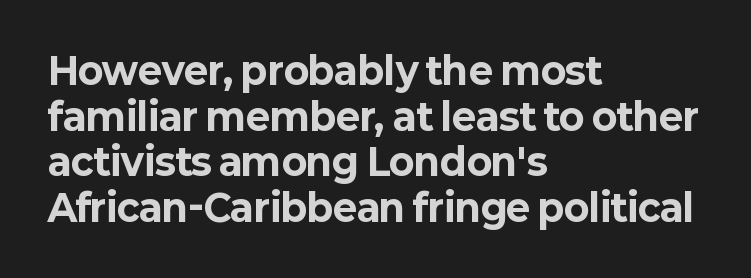
{"serif": "no", "italic": "no", "bold": "yes", "weight": "bold", "width": "normal", "stroke_contrast": "low", "x_height": "medium", "monospaced": "no", "underline": "no", "align": "left", "line_spacing_ratio": 1.23, "letter_spacing": "normal", "letter_spacing_em": 0.0, "glyph_px": 37}
